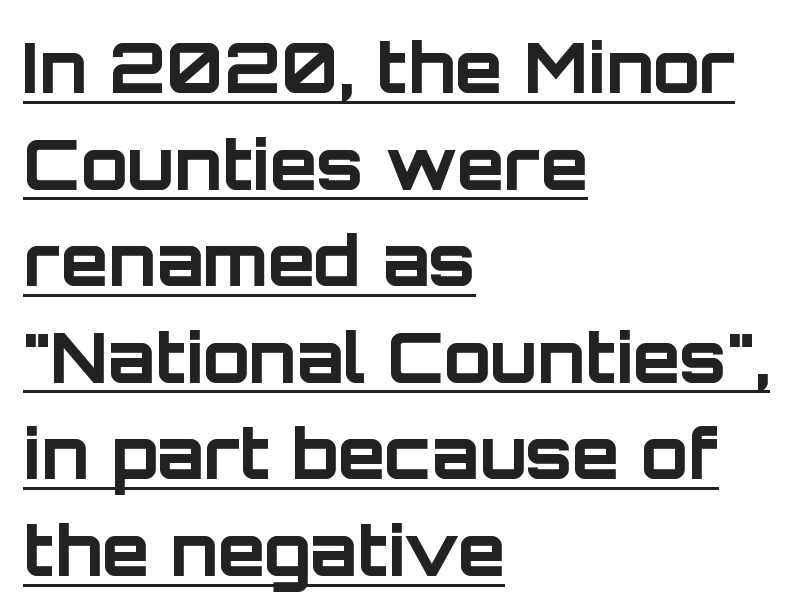
{"serif": "no", "italic": "no", "bold": "yes", "weight": "bold", "width": "normal", "stroke_contrast": "low", "x_height": "large", "monospaced": "no", "underline": "yes", "align": "left", "line_spacing": "normal", "line_spacing_ratio": 1.4, "letter_spacing": "normal", "letter_spacing_em": 0.0, "glyph_px": 69}
